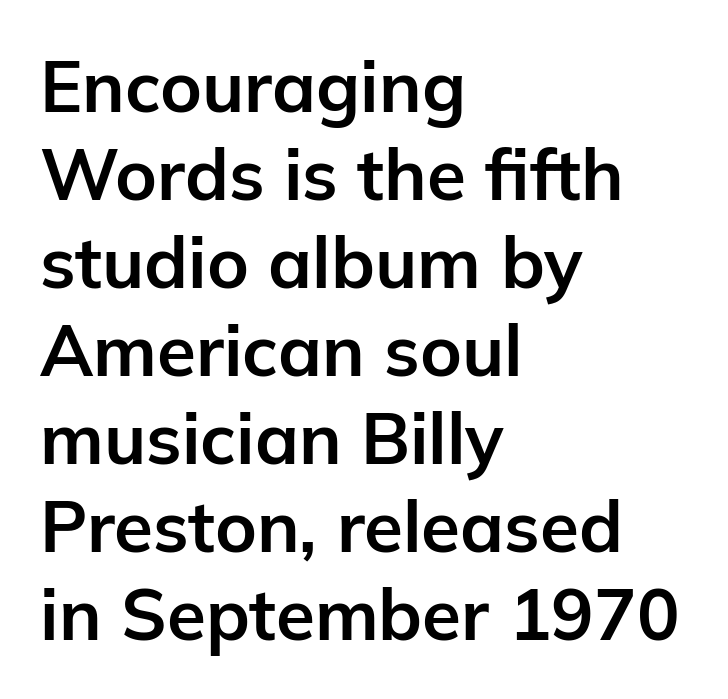
{"serif": "no", "italic": "no", "bold": "yes", "weight": "bold", "width": "normal", "stroke_contrast": "low", "x_height": "medium", "monospaced": "no", "underline": "no", "align": "left", "line_spacing_ratio": 1.24, "letter_spacing": "normal", "letter_spacing_em": 0.0, "glyph_px": 71}
